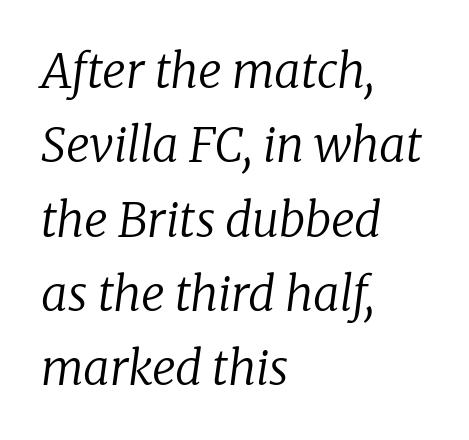
Regarding leading, the lines here are spaced in the standard way. Where is the straight margin? On the left. Underline: absent. The strokes carry an ordinary text weight at most. Little horizontal feet cap the strokes, marking this as serif type. Proportional: the letters do not fall into vertical columns.
